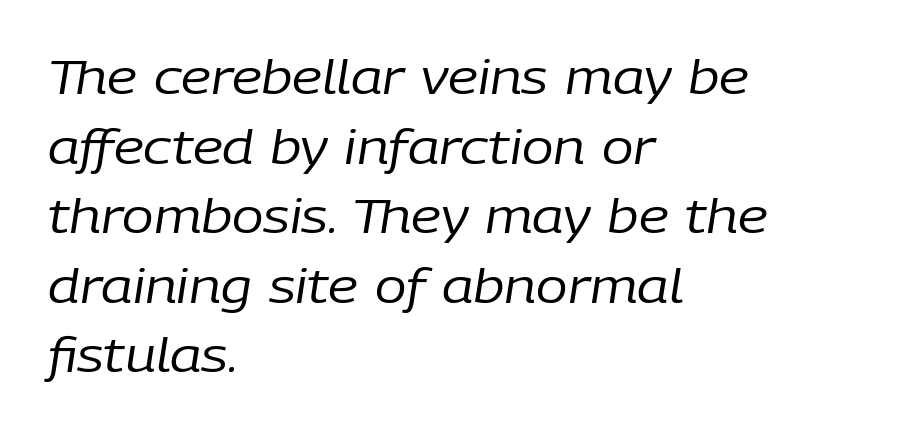
Q: Is the text bold? A: No.
Q: Is the text italic (slanted)? A: Yes, it leans right by about 9 degrees.
Q: Is the text underlined? A: No.
Q: How is the paragraph aligned? A: Left-aligned.
Q: Is the spacing between letters normal or unusually wide? A: Normal.
Q: Is the spacing between lines tight, normal or loose? A: Normal.
Q: Width (condensed, normal, or wide)? A: Normal.
Q: Stroke contrast? A: Low.
Q: x-height? A: Medium.
Q: Monospaced? A: No.
